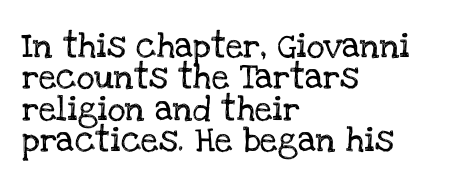
The space directly below the letters is spotless. Whoever set this chose a conventional vertical rhythm. The typesetter chose a ragged-right arrangement here. Posture: straight, roman, zero tilt. Standard letterfit; no display-style spreading of the glyphs.
